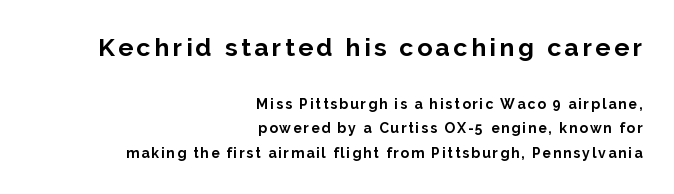
Q: Is the text bold? A: Yes.
Q: Is the text italic (slanted)? A: No, it is upright.
Q: Is the text underlined? A: No.
Q: How is the paragraph aligned? A: Right-aligned.
Q: Which block of text is set in a larger size, the first (top) or the second (bottom)? A: The first (top) one.
